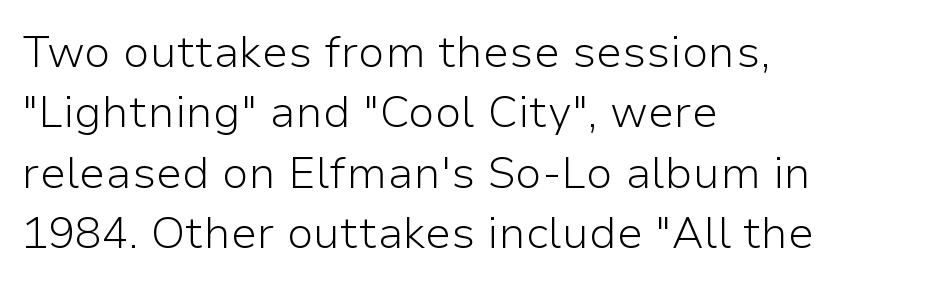
The image shows 44 px light sans-serif type, upright; set left-aligned, normal line spacing (1.37x), normal letter spacing, not underlined; low stroke contrast and a medium x-height.
